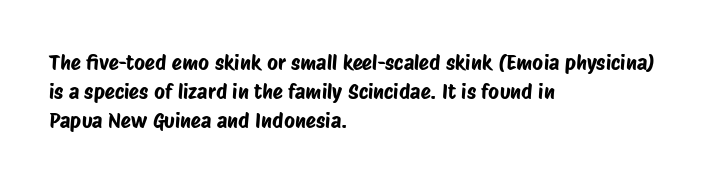
Q: Is the text underlined? A: No.
Q: How is the paragraph aligned? A: Left-aligned.
Q: Is the spacing between letters normal or unusually wide? A: Normal.
Q: Is the spacing between lines tight, normal or loose? A: Normal.
